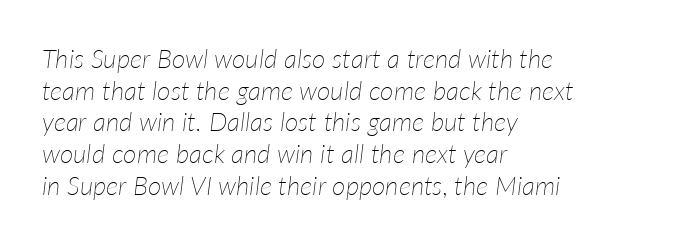
{"italic": "yes", "lean": "right", "slant_degrees": 7, "bold": "no", "underline": "no", "align": "left", "line_spacing_ratio": 1.22, "letter_spacing": "normal", "letter_spacing_em": 0.0, "glyph_px": 26}
